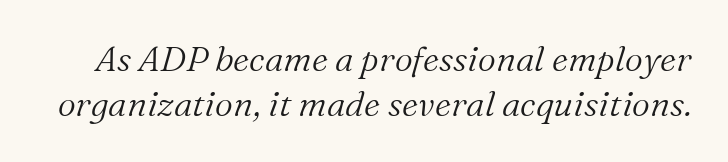
The font is comparable to plain body text, perhaps lighter. Check the space under the baseline: it is left empty. You can tell from the footed stems that serif type was used. The rendering keeps characters at their native spacing. The passage shown is typed in a proportional face where columns would drift. The block of text has a typical density, with ordinary space between rows.
